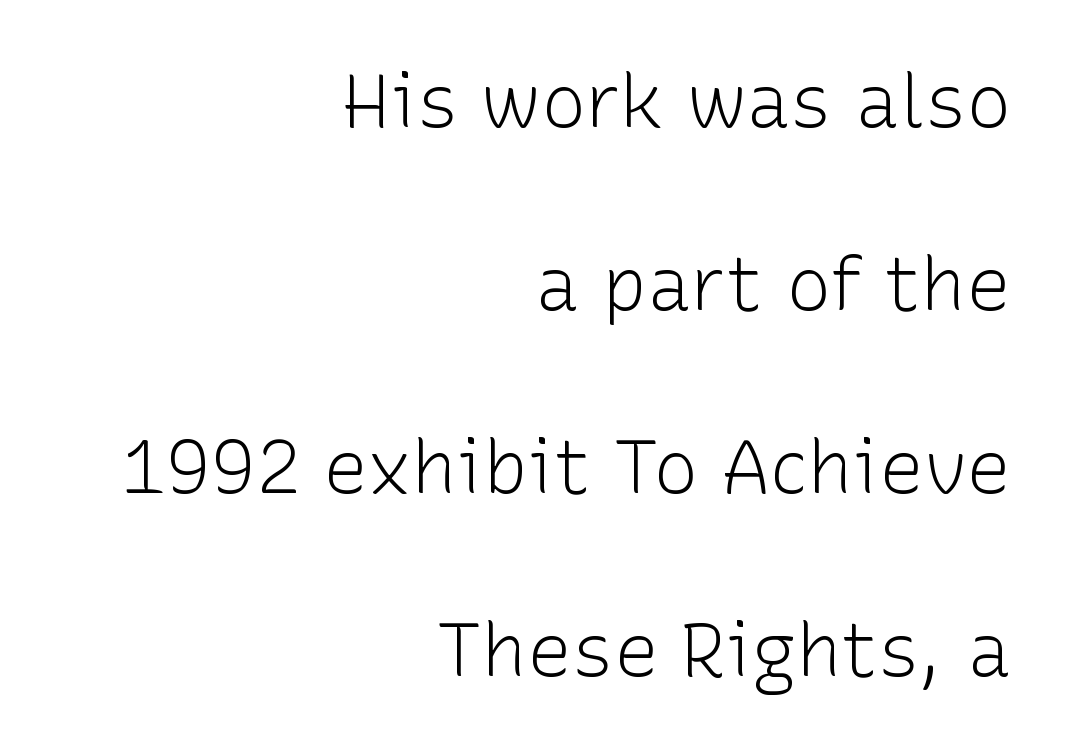
Q: Is the text bold? A: No.
Q: Is the text italic (slanted)? A: No, it is upright.
Q: Is the typeface a serif or a sans-serif typeface? A: Sans-serif.
Q: Is the text underlined? A: No.
Q: How is the paragraph aligned? A: Right-aligned.
Q: Is the spacing between letters normal or unusually wide? A: Normal.
Q: Is the spacing between lines tight, normal or loose? A: Loose.
Q: Width (condensed, normal, or wide)? A: Normal.
Q: Stroke contrast? A: Low.
Q: x-height? A: Medium.
Q: Monospaced? A: No.
